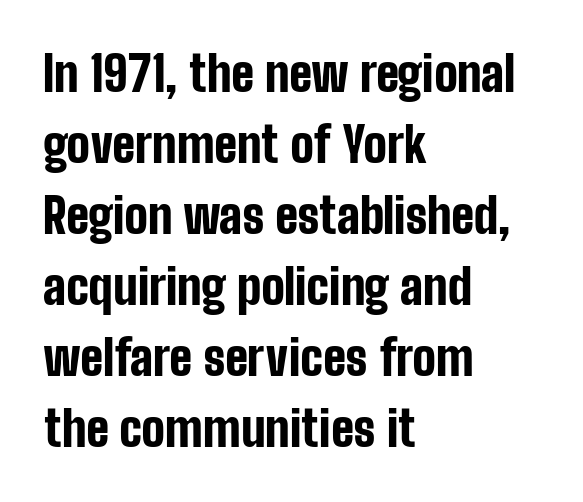
Words float on clear page, feet unadorned. This sample has the flowing, uneven cadence of proportional lettering. Each line starts at the same left margin while the right side varies. Look at the stroke-to-counter ratio: heavy, a bold.
